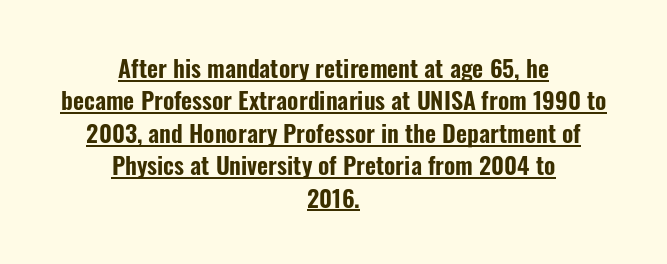
The image shows 24 px text type, upright; set centered, normal line spacing (1.35x), normal letter spacing, underlined.
